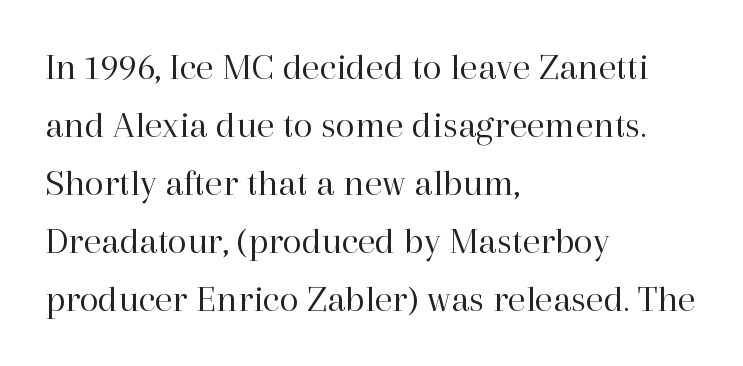
The image shows 39 px regular-weight serif type, upright; set left-aligned, normal line spacing (1.49x), normal letter spacing, not underlined; high stroke contrast and a medium x-height.
